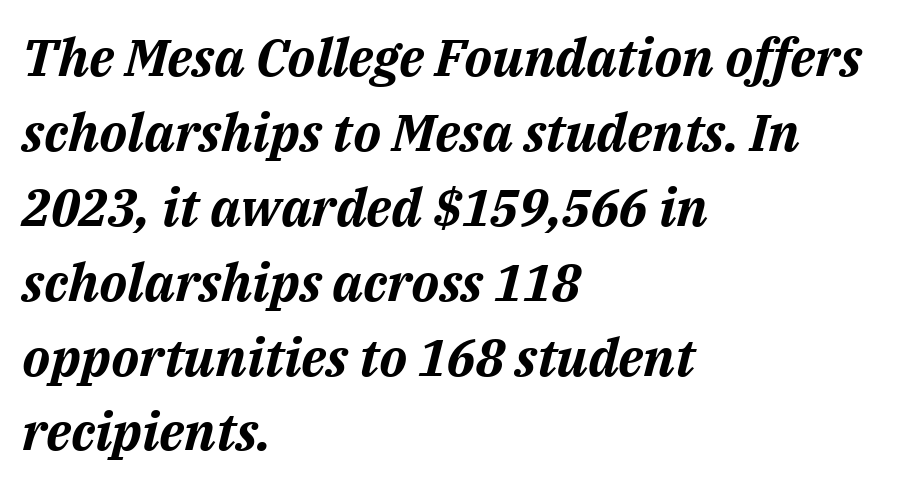
Does the leading feel generous? No, just average. The line texture is even and compact thanks to regular tracking. The words here are not underlined. Is the block centered? No — it sits flush against the left margin. Does the lettering tilt? It does — this is italic.
